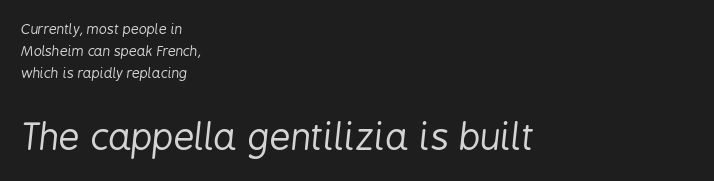
Q: Is the text bold? A: No.
Q: Is the text italic (slanted)? A: Yes, it leans right by about 6 degrees.
Q: Is the text underlined? A: No.
Q: How is the paragraph aligned? A: Left-aligned.
Q: Is the spacing between letters normal or unusually wide? A: Normal.
Q: Is the spacing between lines tight, normal or loose? A: Normal.
Q: Which block of text is set in a larger size, the first (top) or the second (bottom)? A: The second (bottom) one.
Q: Width (condensed, normal, or wide)? A: Condensed.
Q: Stroke contrast? A: Low.
Q: x-height? A: Medium.
Q: Monospaced? A: No.
